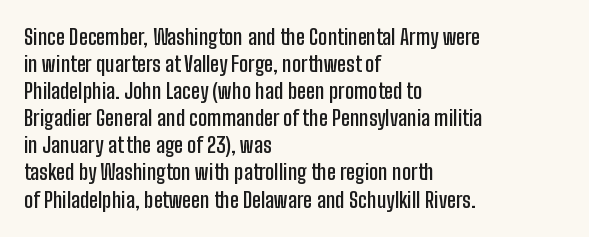
The typography opts for an upright posture over an oblique one. The typesetting leans somewhat heavy: a semibold. Look at the tracking — it's just the regular setting, nothing added. Bare-footed words on every line. Summary of vertical rhythm: regular, with standard interline spacing. The paragraph shown leans on its left margin.
